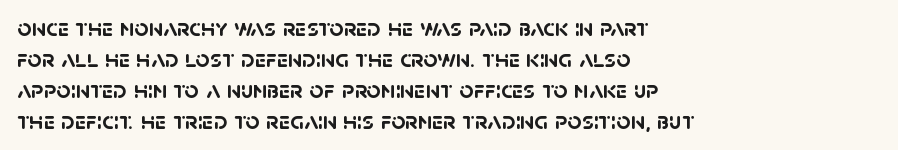
The passage shown is not underscored anywhere. Every row of glyphs begins at an identical x-position on the left. The passage shown is emphatically bold. The line texture is even and compact thanks to regular tracking.
